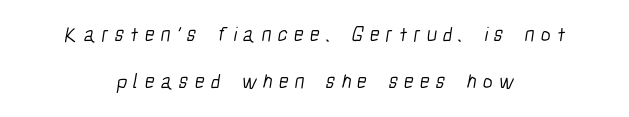
The image shows 21 px text type; set centered, loose line spacing (2.23x), unusually wide letter spacing (+0.29 em), not underlined.
